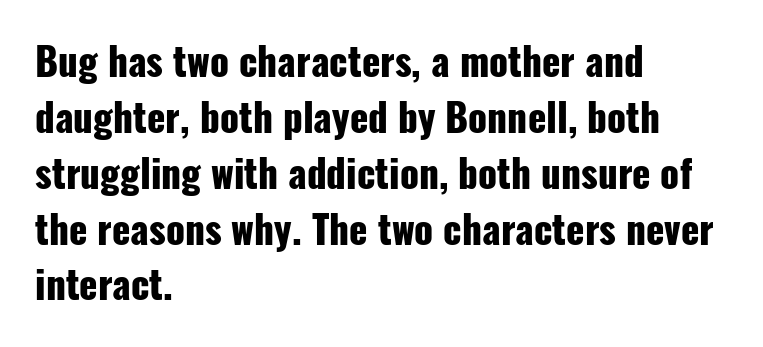
{"serif": "no", "italic": "no", "bold": "yes", "weight": "heavy", "width": "condensed", "stroke_contrast": "low", "x_height": "medium", "monospaced": "no", "underline": "no", "align": "left", "line_spacing": "normal", "line_spacing_ratio": 1.47, "letter_spacing": "normal", "letter_spacing_em": 0.0, "glyph_px": 38}
